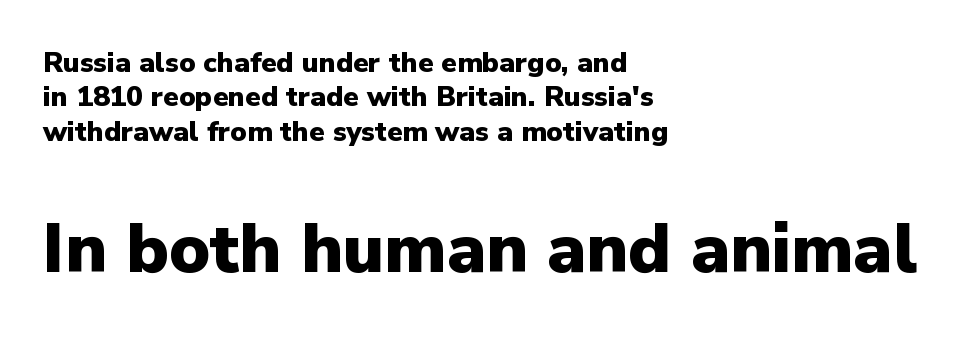
The image shows 69 px heavy sans-serif type, upright; set left-aligned, line spacing 1.23x, normal letter spacing, not underlined; the second (bottom) block is 2.46x larger; low stroke contrast and a medium x-height.
